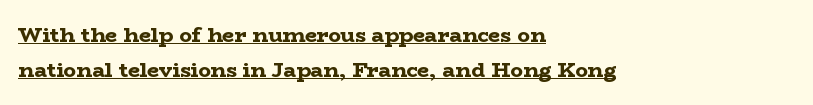
Q: Is the text bold? A: Yes.
Q: Is the text italic (slanted)? A: No, it is upright.
Q: Is the text underlined? A: Yes.
Q: How is the paragraph aligned? A: Left-aligned.
Q: Is the spacing between letters normal or unusually wide? A: Normal.
Q: Is the spacing between lines tight, normal or loose? A: Normal.
